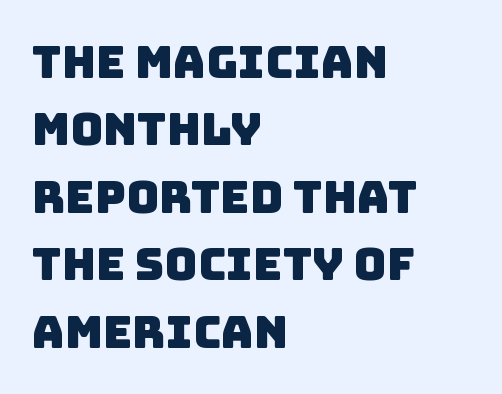
Tracking value appears to be zero — textbook default spacing. Here the designer chose a conventional face with non-uniform glyph widths. The face used here is a sans, in the tradition of grotesques and geometrics. The space directly below the letters is spotless.
